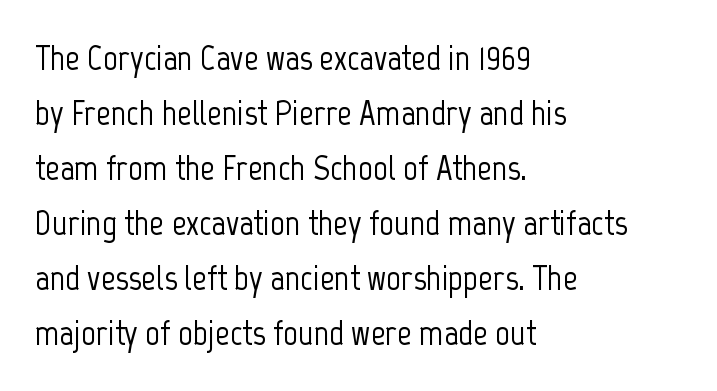
The image shows 36 px condensed sans-serif type, upright; set left-aligned, normal line spacing (1.53x), normal letter spacing, not underlined; low stroke contrast and a medium x-height.
